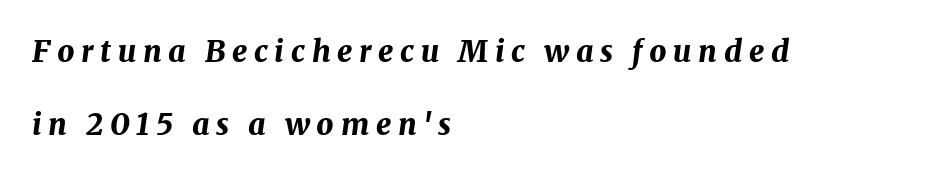
Successive baselines arrive slowly, with a big drop between each. This rendering features lettering with no underline. Observe the lean: these are italic letterforms. Each line starts at the same left margin while the right side varies. Characters follow at a spacing far wider than the type designer built in.
